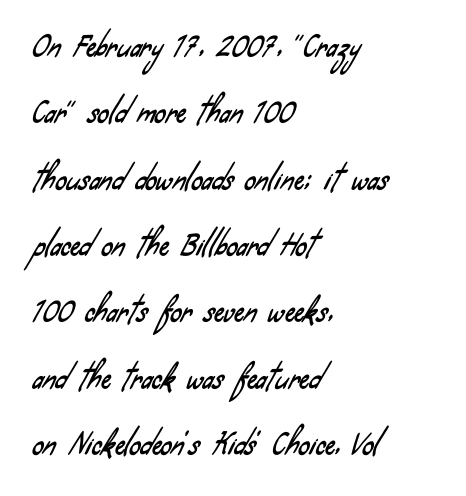
{"serif": "no", "width": "condensed", "stroke_contrast": "low", "x_height": "small", "monospaced": "no", "underline": "no", "align": "left", "line_spacing": "loose", "line_spacing_ratio": 2.37, "letter_spacing": "normal", "letter_spacing_em": 0.0, "glyph_px": 28}
